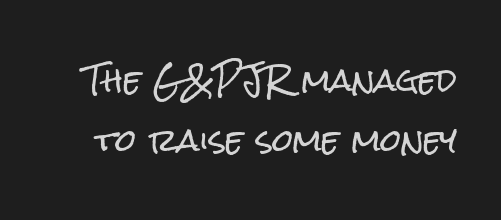
Nobody touched the tracking dial on this one. The rendering shows plain stroke endings on the letterforms — a sans-serif design. Varying glyph widths throughout — classic text-font behaviour. In terms of posture, this sample is upright. Line spacing here is loose. Clear beneath every line of the passage.
